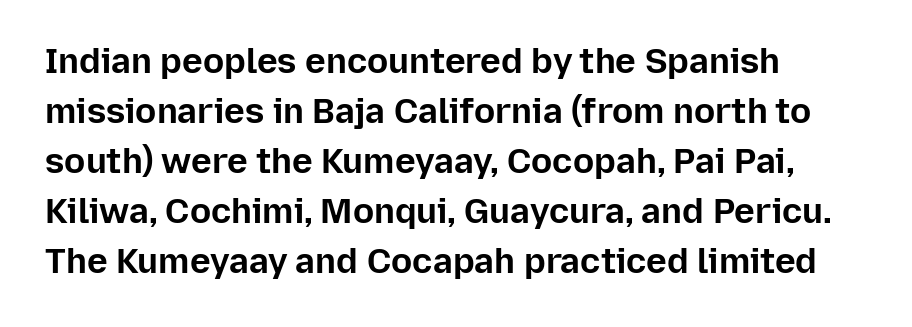
If you drew a line through each stem, it would be perfectly vertical. Is the letter spacing exaggerated? No — it looks like the ordinary default. Visually the block forms a straight wall on the left and a jagged coastline on the right. Are there feet on the stems? There aren't — it's a sans. The rendering uses a bold face; every stroke is thick and dark. Here the designer chose a conventional face with non-uniform glyph widths.
